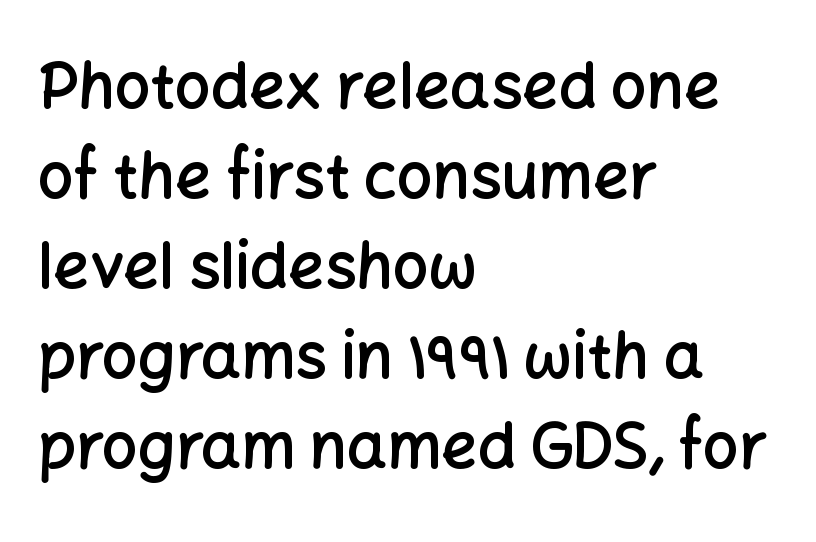
Q: Is the text bold? A: Semi-bold.
Q: Is the text italic (slanted)? A: No, it is upright.
Q: Is the typeface a serif or a sans-serif typeface? A: Sans-serif.
Q: Is the text underlined? A: No.
Q: How is the paragraph aligned? A: Left-aligned.
Q: Is the spacing between letters normal or unusually wide? A: Normal.
Q: Is the spacing between lines tight, normal or loose? A: Normal.
Q: Width (condensed, normal, or wide)? A: Normal.
Q: Stroke contrast? A: Low.
Q: x-height? A: Medium.
Q: Monospaced? A: No.
